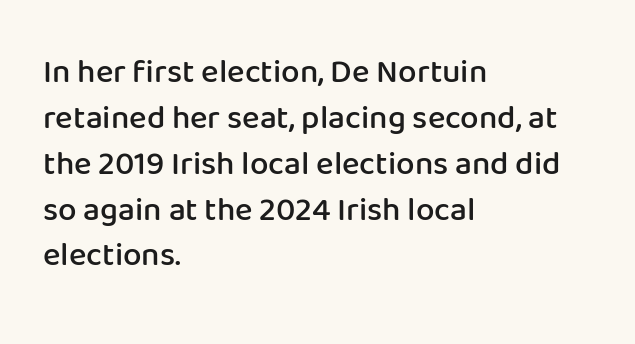
Is the letter spacing exaggerated? No — it looks like the ordinary default. Note: no serifs on the glyphs. These lines were composed using upright roman letters. Horizontal alignment here is leftward, the default for most running prose.
